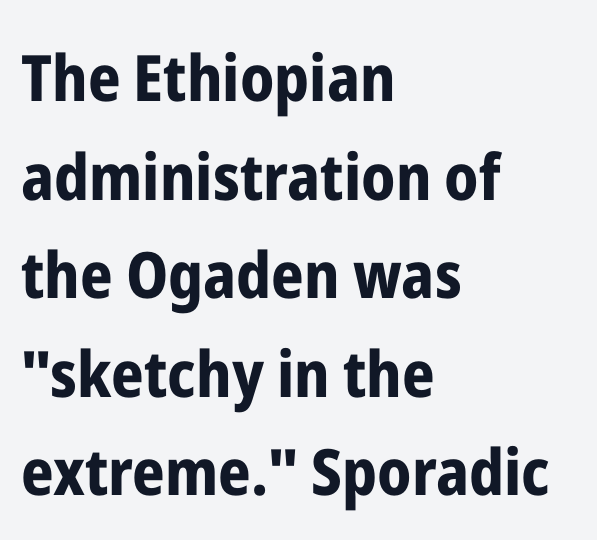
Q: Is the text bold? A: Yes.
Q: Is the text italic (slanted)? A: No, it is upright.
Q: Is the typeface a serif or a sans-serif typeface? A: Sans-serif.
Q: Is the text underlined? A: No.
Q: How is the paragraph aligned? A: Left-aligned.
Q: Is the spacing between letters normal or unusually wide? A: Normal.
Q: Is the spacing between lines tight, normal or loose? A: Normal.
Q: Width (condensed, normal, or wide)? A: Condensed.
Q: Stroke contrast? A: Low.
Q: x-height? A: Medium.
Q: Monospaced? A: No.
